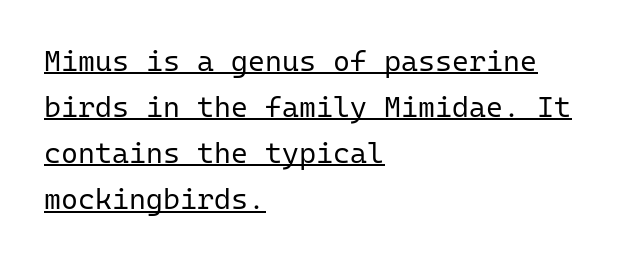
Grotesque or geometric, the face here clearly has no serifs. Notice how the stems are strictly vertical — no italics here. No chunkiness to these letters — they're not bold. Here the designer chose a console-style face with uniform glyph widths.
